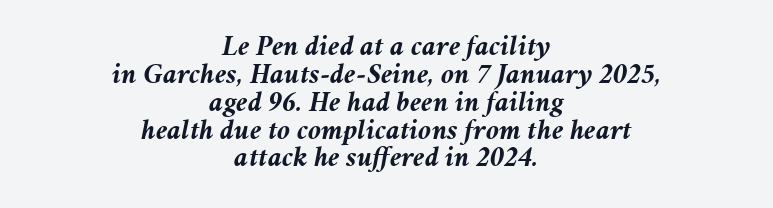
Q: Is the text bold? A: Yes.
Q: Is the text italic (slanted)? A: Yes, it leans right by about 11 degrees.
Q: Is the text underlined? A: No.
Q: How is the paragraph aligned? A: Centered.
Q: Is the spacing between letters normal or unusually wide? A: Normal.
Q: Is the spacing between lines tight, normal or loose? A: Tight.
Q: Width (condensed, normal, or wide)? A: Normal.
Q: Stroke contrast? A: Medium.
Q: x-height? A: Medium.
Q: Monospaced? A: No.
